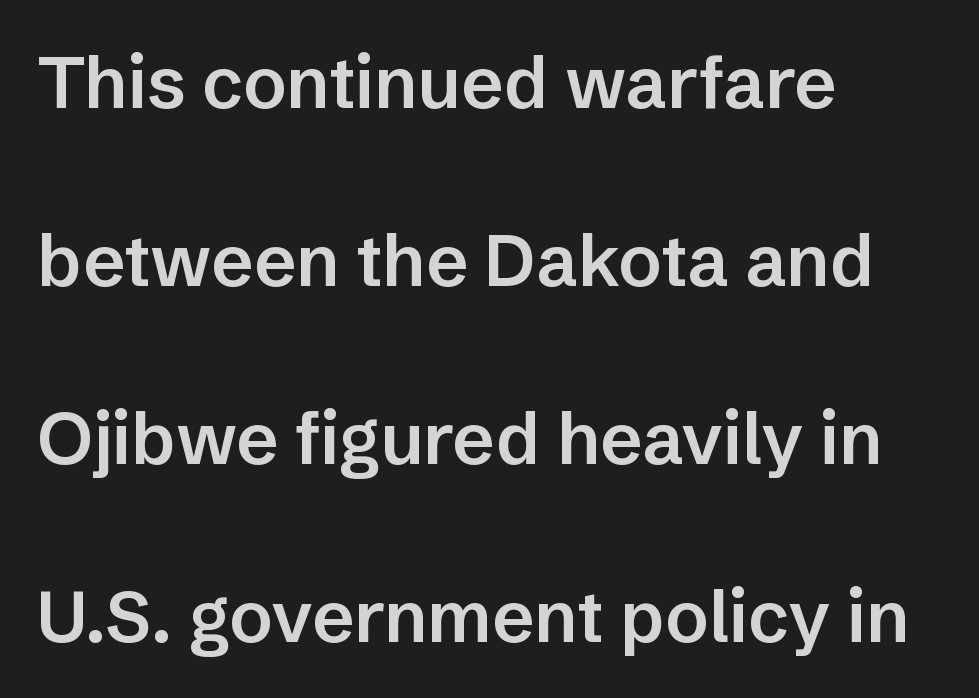
These lines are rendered in a variable-pitch font. Has an underline been added? It has not. The paragraph has a hard left edge and a soft right edge. Compared with an ordinary text face, these strokes are moderately heavier — a semibold. Nope, no serifs anywhere on these letters.
